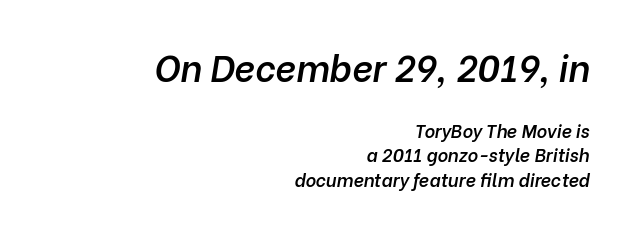
{"italic": "yes", "lean": "right", "slant_degrees": 10, "bold": "semi", "weight": "semibold", "width": "normal", "stroke_contrast": "low", "x_height": "medium", "monospaced": "no", "underline": "no", "align": "right", "line_spacing": "normal", "line_spacing_ratio": 1.36, "letter_spacing": "normal", "letter_spacing_em": 0.0, "larger_block": "first", "size_ratio": 2.0, "glyph_px": 36}
